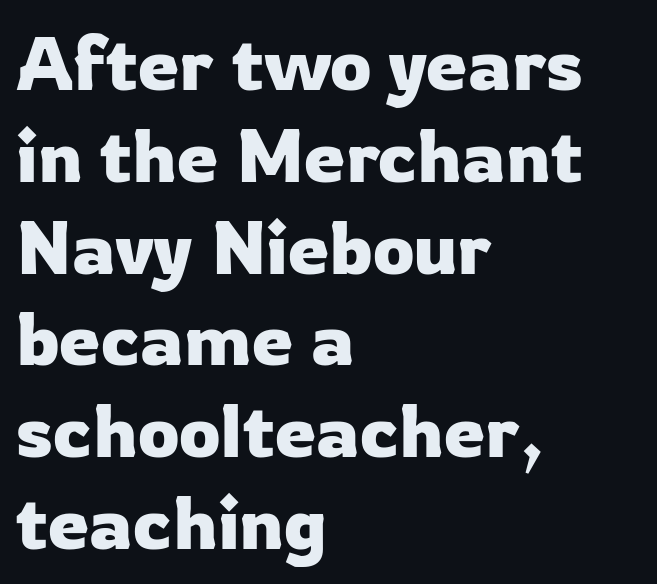
Q: Is the text italic (slanted)? A: No, it is upright.
Q: Is the typeface a serif or a sans-serif typeface? A: Sans-serif.
Q: Is the text underlined? A: No.
Q: How is the paragraph aligned? A: Left-aligned.
Q: Is the spacing between letters normal or unusually wide? A: Normal.
Q: Width (condensed, normal, or wide)? A: Normal.
Q: Stroke contrast? A: Low.
Q: x-height? A: Medium.
Q: Monospaced? A: No.
